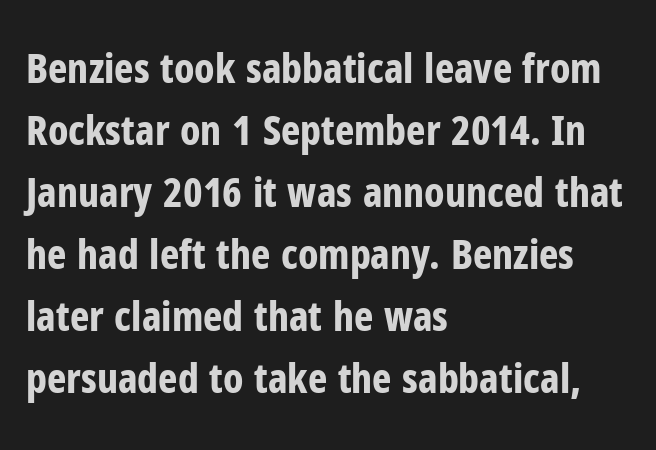
{"serif": "no", "italic": "no", "bold": "yes", "weight": "bold", "width": "condensed", "stroke_contrast": "low", "x_height": "medium", "monospaced": "no", "underline": "no", "align": "left", "line_spacing": "normal", "line_spacing_ratio": 1.51, "letter_spacing": "normal", "letter_spacing_em": 0.0, "glyph_px": 41}
